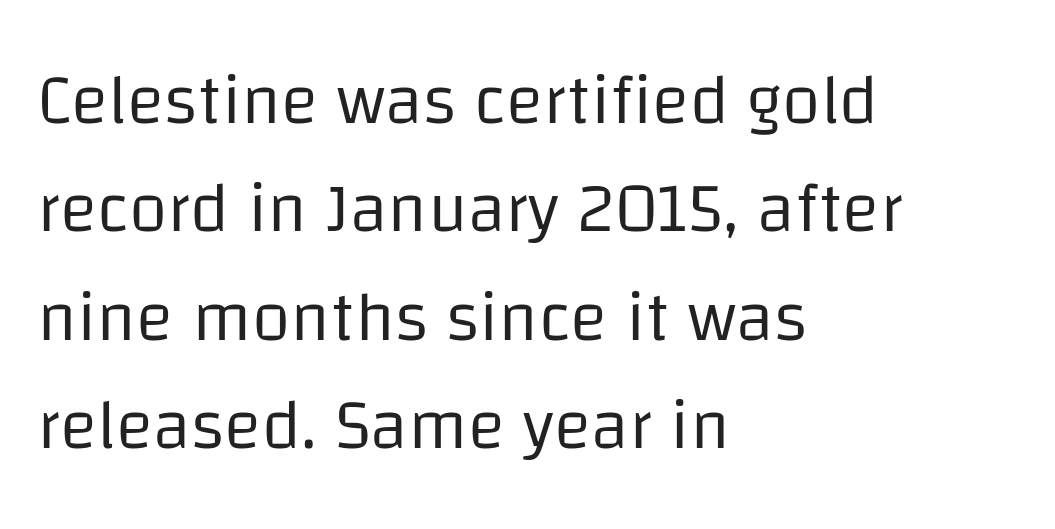
Q: Is the text bold? A: No.
Q: Is the text italic (slanted)? A: No, it is upright.
Q: Is the typeface a serif or a sans-serif typeface? A: Sans-serif.
Q: Is the text underlined? A: No.
Q: How is the paragraph aligned? A: Left-aligned.
Q: Is the spacing between letters normal or unusually wide? A: Normal.
Q: Is the spacing between lines tight, normal or loose? A: Normal.
Q: Width (condensed, normal, or wide)? A: Normal.
Q: Stroke contrast? A: Low.
Q: x-height? A: Large.
Q: Monospaced? A: No.
